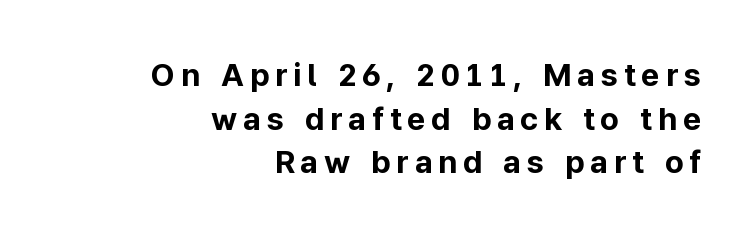
The passage shown is emphatically bold. If you drew a ruler down the right edge, every line would touch it. Looks like regular typesetting: each glyph gets only the width it needs. The string is rendered with underlining switched off.
